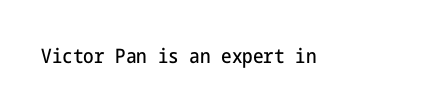
These lines keep a tight, regular rhythm from letter to letter. Unmarked baselines from the first word to the last. Italic: no, the glyphs are upright roman.
